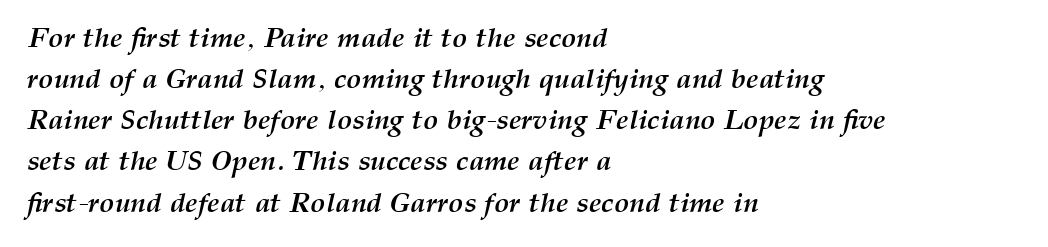
{"italic": "yes", "lean": "right", "slant_degrees": 12, "bold": "yes", "weight": "semibold", "width": "normal", "stroke_contrast": "medium", "x_height": "medium", "monospaced": "no", "underline": "no", "align": "left", "line_spacing": "normal", "line_spacing_ratio": 1.47, "letter_spacing": "normal", "letter_spacing_em": 0.0, "glyph_px": 28}
